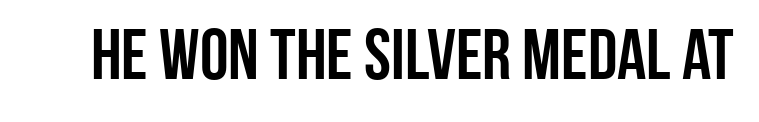
The image shows 72 px condensed sans-serif type, upright; set normal letter spacing, not underlined; low stroke contrast and a large x-height.
